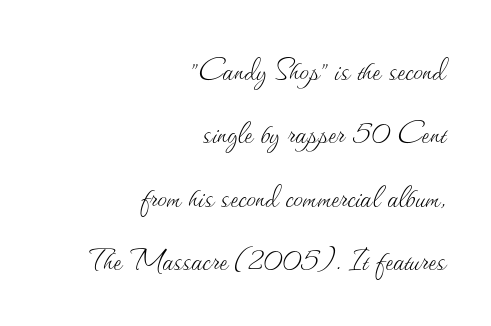
The face used here is rendered with its standard letterfit. These lines are rendered in a variable-pitch font. The setting favours the right margin, as signatures and pull-quotes sometimes do. Rows of type keep a routine distance in the vertical direction.
